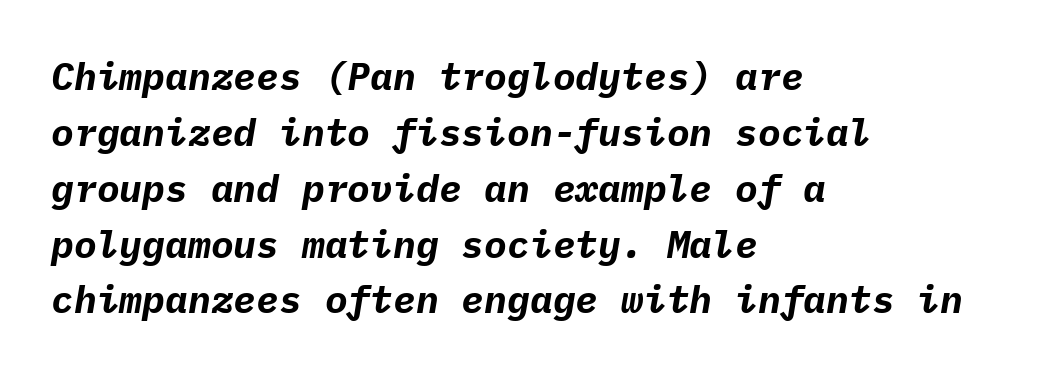
The image shows 38 px bold type, italic (leaning right), monospaced; set left-aligned, normal line spacing (1.47x), normal letter spacing, not underlined; low stroke contrast and a medium x-height.
